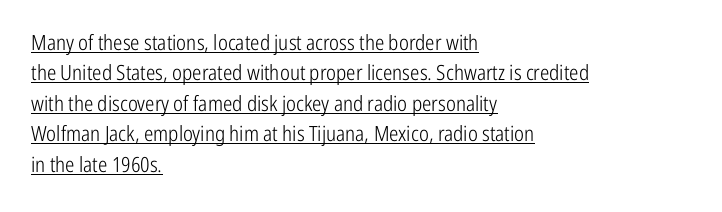
The image shows 21 px text type, upright; set left-aligned, normal line spacing (1.45x), normal letter spacing, underlined.
